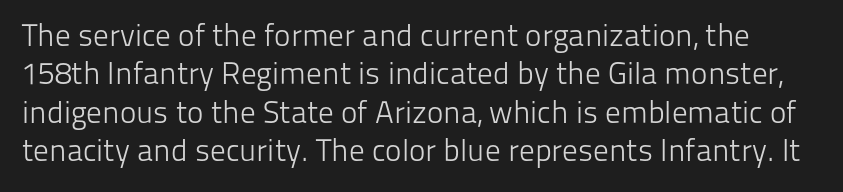
Q: Is the text bold? A: No.
Q: Is the text italic (slanted)? A: No, it is upright.
Q: Is the typeface a serif or a sans-serif typeface? A: Sans-serif.
Q: Is the text underlined? A: No.
Q: Is the spacing between letters normal or unusually wide? A: Normal.
Q: Width (condensed, normal, or wide)? A: Normal.
Q: Stroke contrast? A: Low.
Q: x-height? A: Medium.
Q: Monospaced? A: No.
